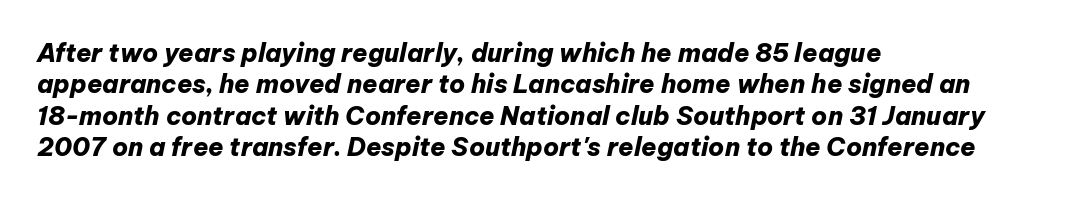
{"italic": "yes", "lean": "right", "slant_degrees": 12, "bold": "yes", "underline": "no", "align": "left", "line_spacing": "normal", "line_spacing_ratio": 1.26, "letter_spacing": "normal", "letter_spacing_em": 0.0, "glyph_px": 25}
